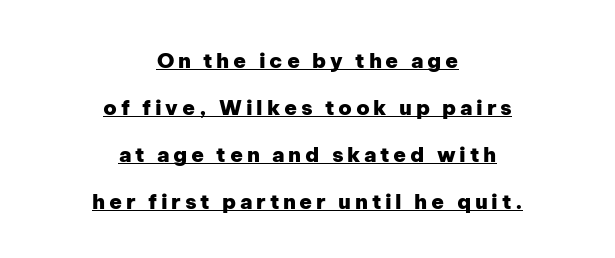
These lines carry a lot of weight — the face is fully bold. Underlining? Definitely there. Leading is clearly above the norm, producing a sparse column. The font's upright variant was chosen for this text. A student would call this center alignment; a typographer would say set centered.
